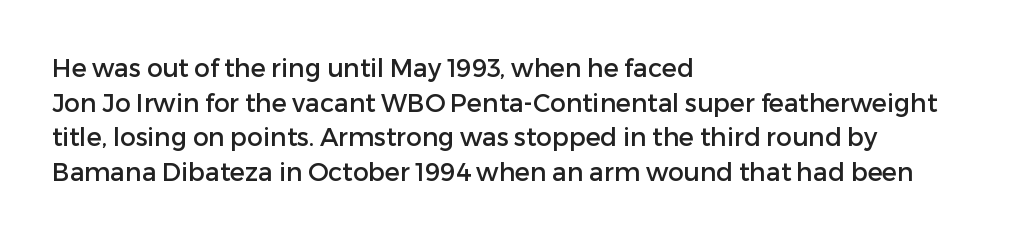
{"italic": "no", "underline": "no", "align": "left", "line_spacing": "normal", "line_spacing_ratio": 1.39, "letter_spacing": "normal", "letter_spacing_em": 0.0, "glyph_px": 25}
